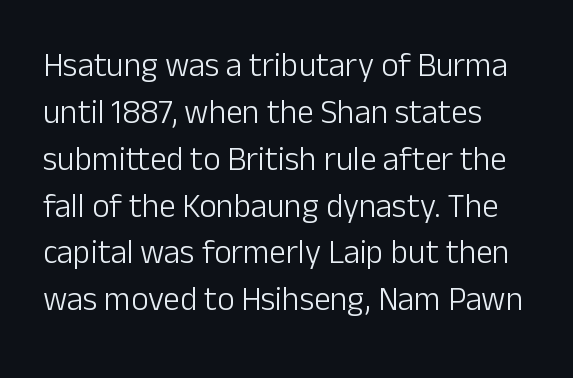
{"serif": "no", "italic": "no", "bold": "no", "weight": "light", "width": "normal", "stroke_contrast": "low", "x_height": "medium", "monospaced": "no", "underline": "no", "line_spacing": "normal", "line_spacing_ratio": 1.42, "letter_spacing": "normal", "letter_spacing_em": 0.0, "glyph_px": 33}
